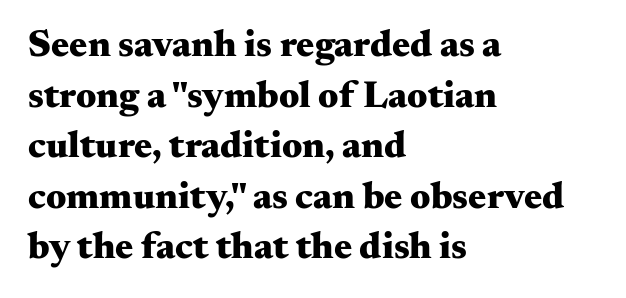
Every character sits straight up, as roman type does. The face used here has the dense, thick strokes of a bold. Alignment: flush left. The glyphs are unaccompanied by any horizontal stroke below them.
